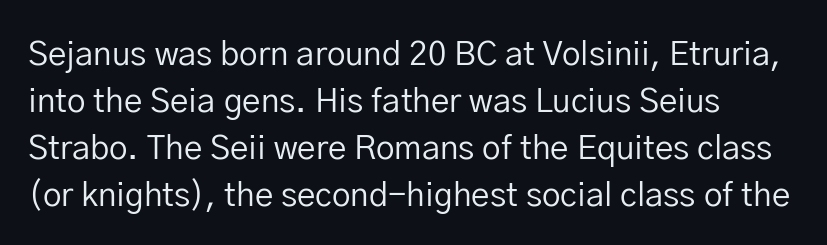
Q: Is the text bold? A: No.
Q: Is the text italic (slanted)? A: No, it is upright.
Q: Is the typeface a serif or a sans-serif typeface? A: Sans-serif.
Q: Is the text underlined? A: No.
Q: How is the paragraph aligned? A: Left-aligned.
Q: Is the spacing between letters normal or unusually wide? A: Normal.
Q: Is the spacing between lines tight, normal or loose? A: Normal.
Q: Width (condensed, normal, or wide)? A: Normal.
Q: Stroke contrast? A: Low.
Q: x-height? A: Medium.
Q: Monospaced? A: No.
